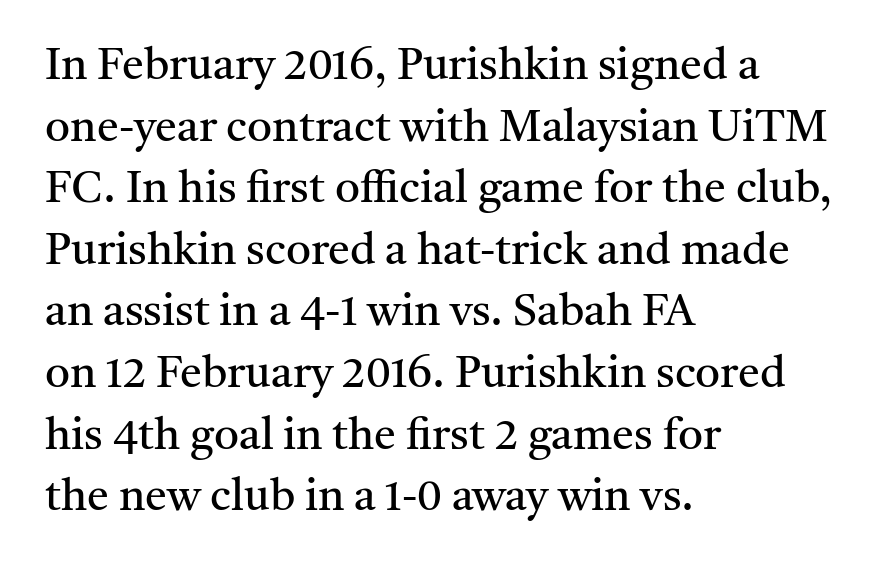
The words here are not underlined. The passage shown stacks its lines at a standard gap. Posture: straight, roman, zero tilt. The rendering anchors every line to the left-hand side.
